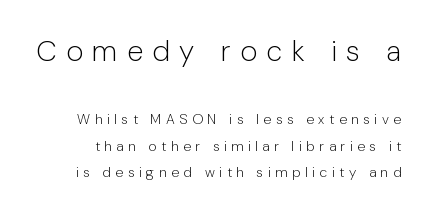
The image shows 29 px light sans-serif type, upright; set loose line spacing (1.9x), unusually wide letter spacing (+0.33 em), not underlined; the first (top) block is 2.07x larger; low stroke contrast and a medium x-height.
